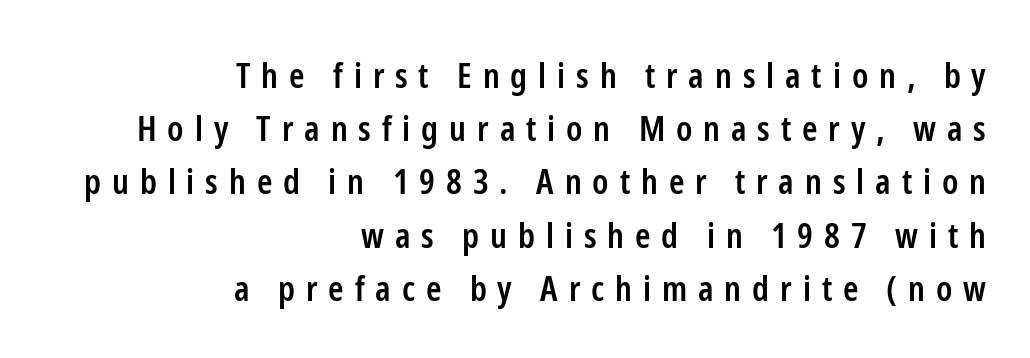
Q: Is the text bold? A: Semi-bold.
Q: Is the text italic (slanted)? A: No, it is upright.
Q: Is the typeface a serif or a sans-serif typeface? A: Sans-serif.
Q: Is the text underlined? A: No.
Q: How is the paragraph aligned? A: Right-aligned.
Q: Is the spacing between letters normal or unusually wide? A: Unusually wide.
Q: Is the spacing between lines tight, normal or loose? A: Normal.
Q: Width (condensed, normal, or wide)? A: Condensed.
Q: Stroke contrast? A: Low.
Q: x-height? A: Medium.
Q: Monospaced? A: No.
